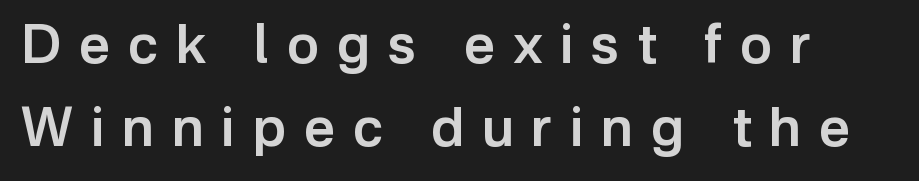
The image shows 54 px semibold sans-serif type, upright; set normal line spacing (1.54x), unusually wide letter spacing (+0.33 em), not underlined; low stroke contrast and a medium x-height.
